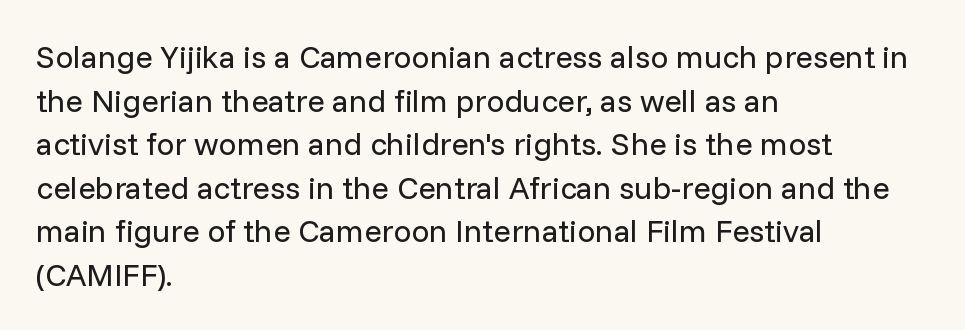
Counters stay open thanks to moderate or lighter strokes. Leading: standard. Reading down the block, your eye returns to a fixed left position each line. It's the straight-up-and-down kind of type.
